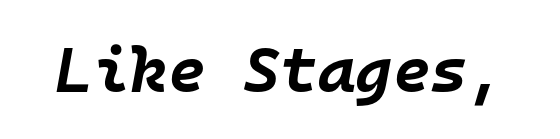
Q: Is the text bold? A: Yes.
Q: Is the text italic (slanted)? A: Yes, it leans right by about 10 degrees.
Q: Is the text underlined? A: No.
Q: Is the spacing between letters normal or unusually wide? A: Normal.
Q: Width (condensed, normal, or wide)? A: Normal.
Q: Stroke contrast? A: Low.
Q: x-height? A: Large.
Q: Monospaced? A: Yes.
